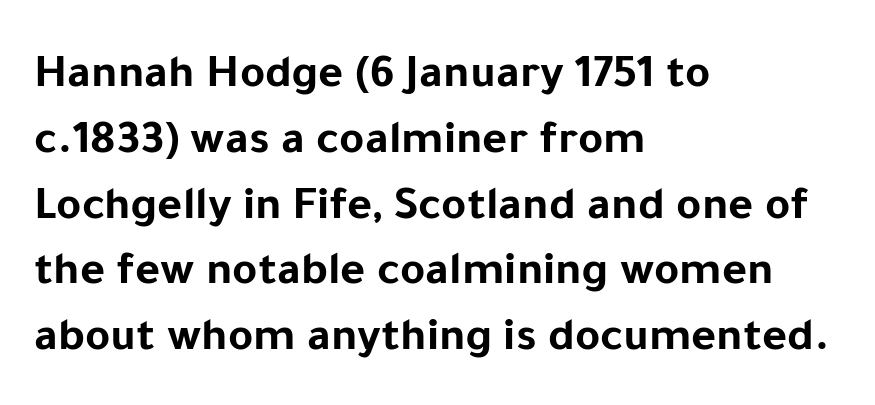
Has an underline been added? It has not. The passage shown is emphatically bold. Interline gaps are of average width in this sample. This sample has the flowing, uneven cadence of proportional lettering. The font's upright variant was chosen for this text.
